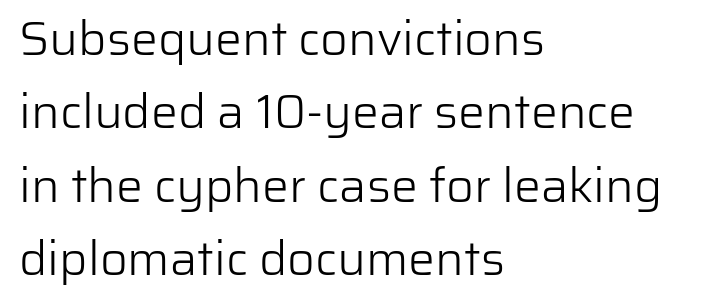
Q: Is the text bold? A: No.
Q: Is the text italic (slanted)? A: No, it is upright.
Q: Is the typeface a serif or a sans-serif typeface? A: Sans-serif.
Q: Is the text underlined? A: No.
Q: How is the paragraph aligned? A: Left-aligned.
Q: Is the spacing between letters normal or unusually wide? A: Normal.
Q: Is the spacing between lines tight, normal or loose? A: Normal.
Q: Width (condensed, normal, or wide)? A: Normal.
Q: Stroke contrast? A: Low.
Q: x-height? A: Medium.
Q: Monospaced? A: No.
